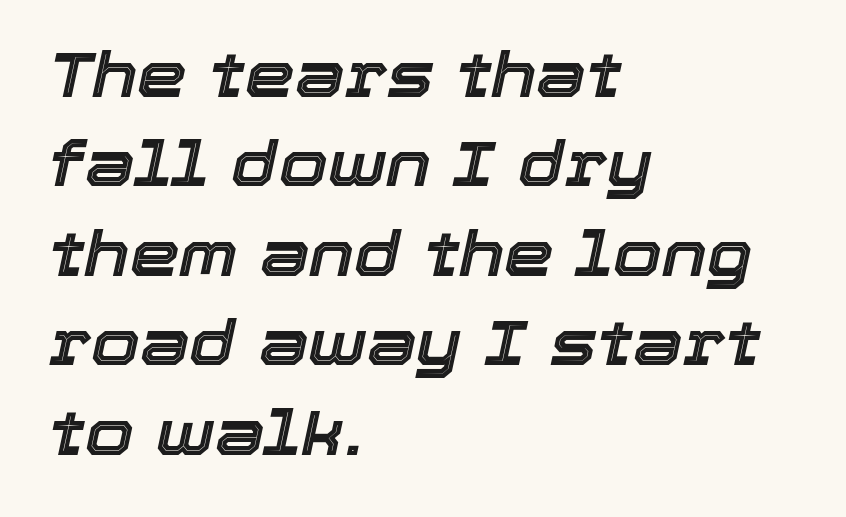
Q: Is the text italic (slanted)? A: Yes, it leans right by about 12 degrees.
Q: Is the text underlined? A: No.
Q: How is the paragraph aligned? A: Left-aligned.
Q: Is the spacing between letters normal or unusually wide? A: Normal.
Q: Is the spacing between lines tight, normal or loose? A: Normal.
Q: Width (condensed, normal, or wide)? A: Normal.
Q: x-height? A: Medium.
Q: Monospaced? A: No.
